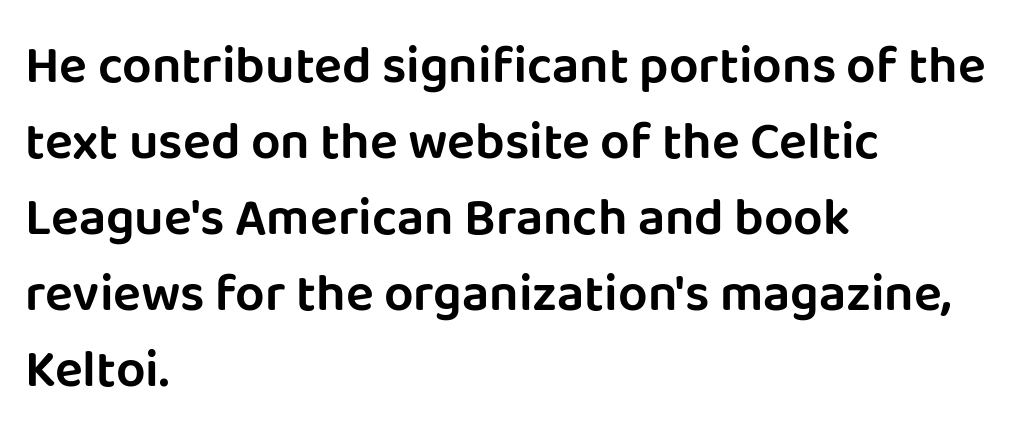
Check where the strokes stop: nothing finishes them off — pure sans. Every stem runs plumb, perpendicular to the baseline. The passage shown is typed in a proportional face where columns would drift. The typesetter chose a ragged-right arrangement here. No extra tracking has been applied to these lines.
